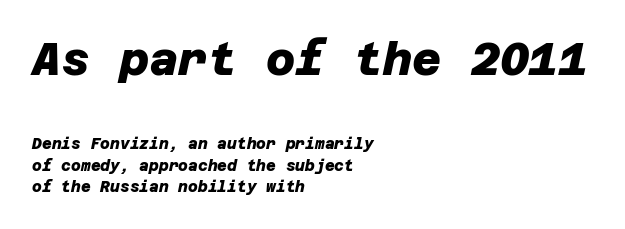
{"serif": "no", "bold": "yes", "weight": "heavy", "width": "normal", "stroke_contrast": "low", "x_height": "large", "underline": "no", "align": "left", "line_spacing": "normal", "line_spacing_ratio": 1.46, "letter_spacing": "normal", "letter_spacing_em": 0.0, "larger_block": "first", "size_ratio": 3.0, "glyph_px": 45}
